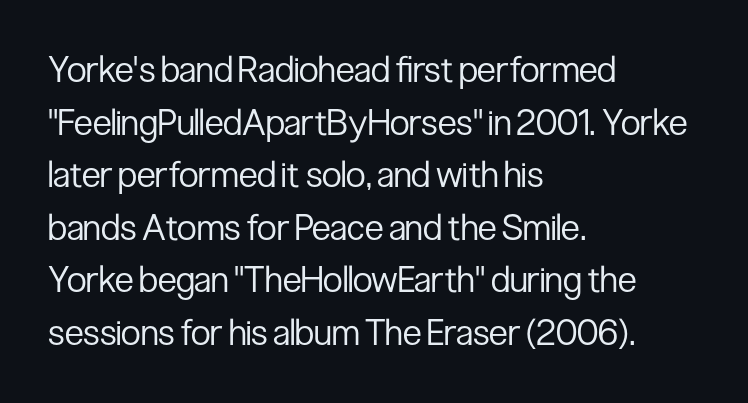
{"serif": "no", "italic": "no", "bold": "no", "weight": "regular", "width": "condensed", "stroke_contrast": "low", "x_height": "medium", "monospaced": "no", "underline": "no", "align": "left", "line_spacing": "normal", "line_spacing_ratio": 1.46, "letter_spacing": "normal", "letter_spacing_em": 0.0, "glyph_px": 36}
